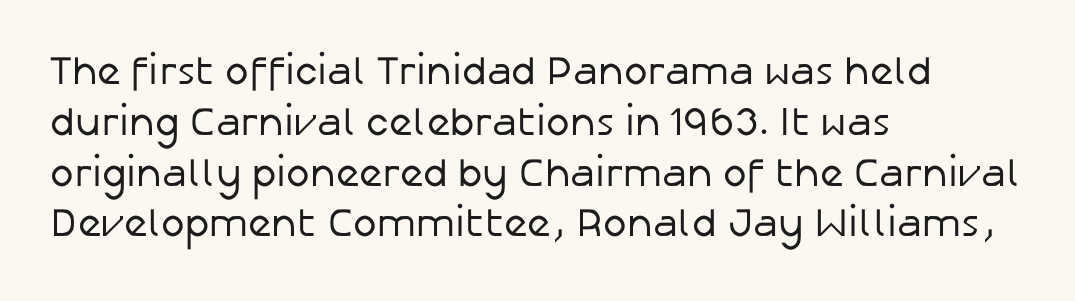
The image shows 40 px regular-weight sans-serif type, upright; set left-aligned, normal line spacing (1.27x), normal letter spacing, not underlined; low stroke contrast and a medium x-height.
